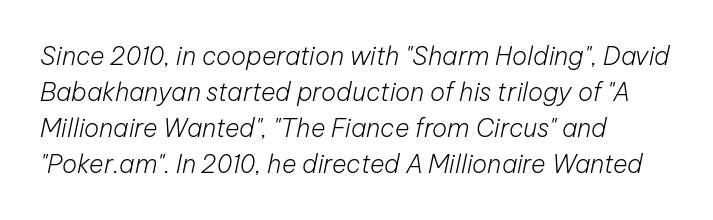
The block of text has a typical density, with ordinary space between rows. The passage shown is not bold in any degree. Notice how the passage keeps a crisp vertical edge on the left only. The passage shown leans; its letterforms are oblique. Lines of text with bare space underneath.
